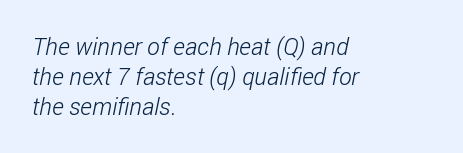
{"bold": "no", "underline": "no", "align": "left", "line_spacing": "normal", "line_spacing_ratio": 1.25, "letter_spacing": "normal", "letter_spacing_em": 0.0, "glyph_px": 24}
